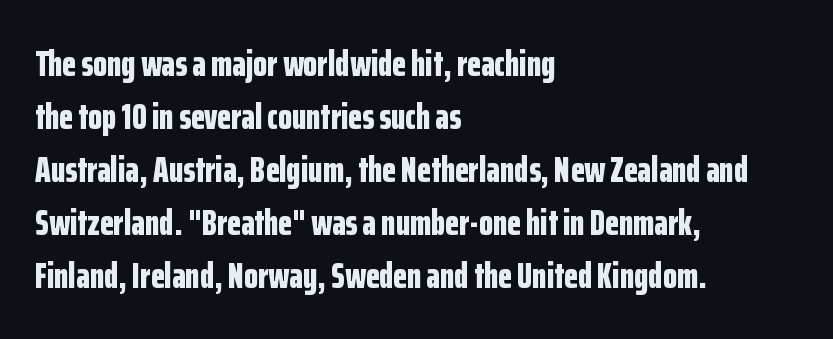
{"serif": "no", "italic": "no", "bold": "yes", "weight": "bold", "width": "condensed", "stroke_contrast": "low", "x_height": "medium", "monospaced": "no", "underline": "no", "align": "left", "line_spacing": "normal", "line_spacing_ratio": 1.47, "letter_spacing": "normal", "letter_spacing_em": 0.0, "glyph_px": 36}
